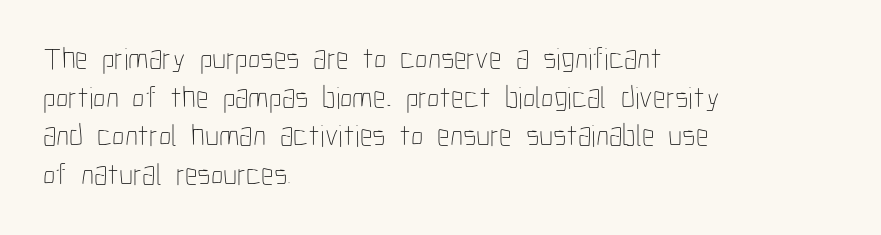
The image shows 31 px thin, condensed type, upright; set left-aligned, normal line spacing (1.25x), normal letter spacing, not underlined; low stroke contrast and a medium x-height.
